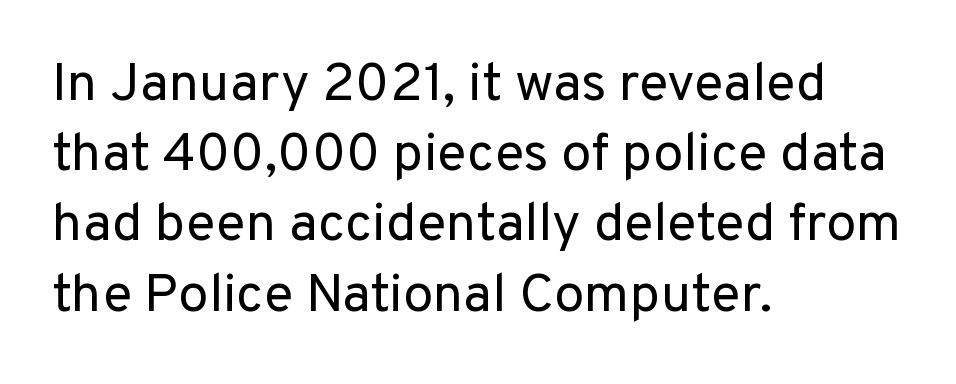
The face used here is rendered with its standard letterfit. In terms of posture, this sample is upright. Type without underlining. Heaviness? Minimal to ordinary, like unemphasized prose. Reading down the column, the eye jumps a familiar distance to each next line.
